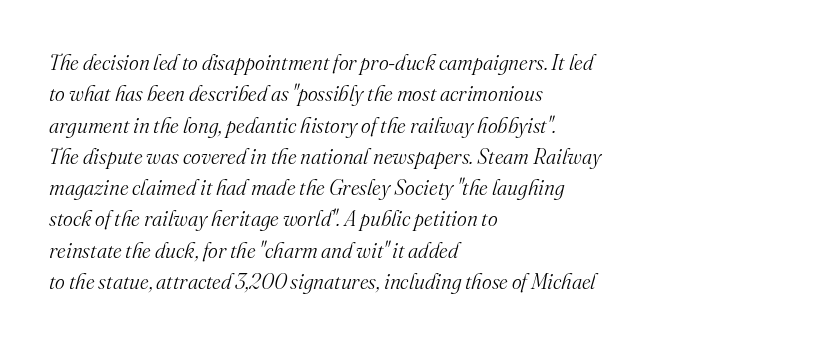
The image shows 21 px text type, italic (leaning right); set left-aligned, normal line spacing (1.49x), normal letter spacing, not underlined.
